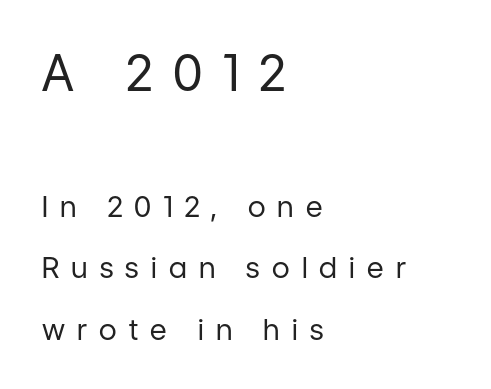
The image shows 50 px regular-weight sans-serif type, upright; set left-aligned, loose line spacing (2.12x), unusually wide letter spacing (+0.42 em), not underlined; the first (top) block is 1.72x larger; low stroke contrast and a medium x-height.
